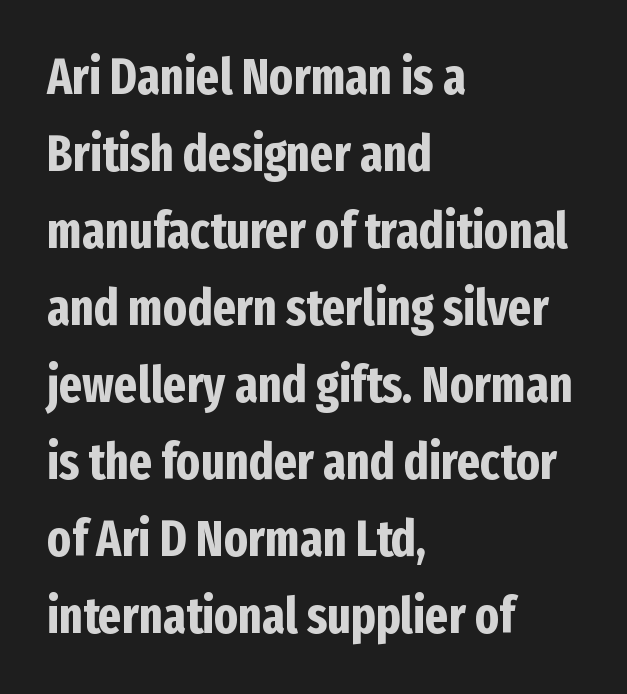
{"serif": "no", "italic": "no", "bold": "yes", "weight": "bold", "width": "condensed", "stroke_contrast": "low", "x_height": "medium", "monospaced": "no", "underline": "no", "align": "left", "line_spacing": "normal", "line_spacing_ratio": 1.54, "letter_spacing": "normal", "letter_spacing_em": 0.0, "glyph_px": 50}
